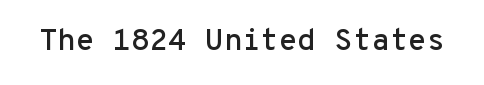
The image shows 30 px sans-serif type, upright, monospaced; set normal letter spacing, not underlined; low stroke contrast and a medium x-height.
